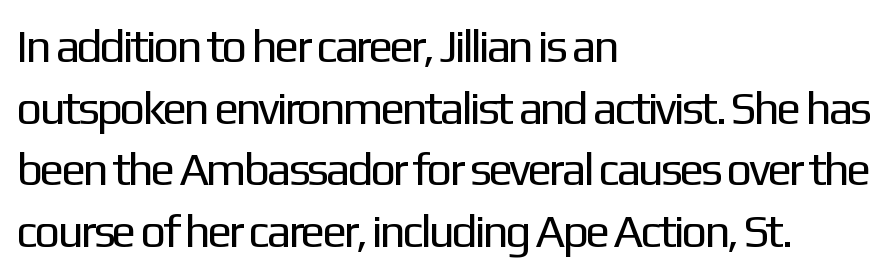
Note the varied advance widths — an 'i' is clearly narrower than an 'm'. The letterforms sit shoulder to shoulder at normal distance. Anything drawn beneath the words? Only blank space. The ragged edge is on the right, which tells us the setting is flush left. The lettering stays uniformly vertical, giving the passage a roman look. Normally led — the rows are evenly, conventionally spaced.
